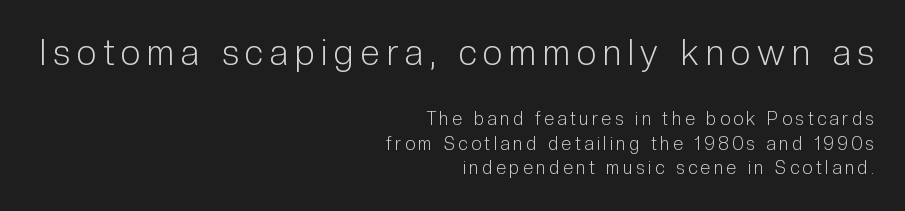
{"serif": "no", "italic": "no", "bold": "no", "weight": "light", "width": "condensed", "stroke_contrast": "low", "x_height": "medium", "monospaced": "no", "underline": "no", "align": "right", "line_spacing": "normal", "line_spacing_ratio": 1.37, "letter_spacing": "wide", "letter_spacing_em": 0.2, "larger_block": "first", "size_ratio": 1.94, "glyph_px": 35}
